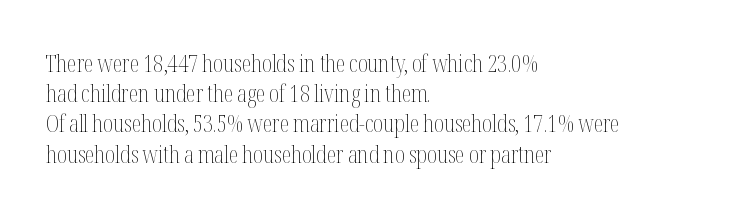
The image shows 24 px text type, upright; set left-aligned, normal line spacing (1.26x), normal letter spacing, not underlined.
